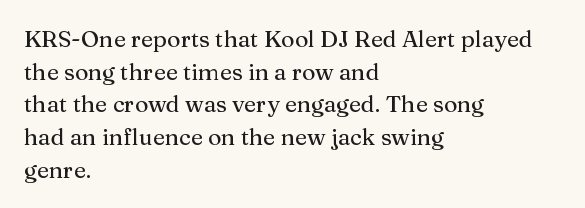
Q: Is the text italic (slanted)? A: No, it is upright.
Q: Is the text underlined? A: No.
Q: How is the paragraph aligned? A: Left-aligned.
Q: Is the spacing between letters normal or unusually wide? A: Normal.
Q: Is the spacing between lines tight, normal or loose? A: Normal.
